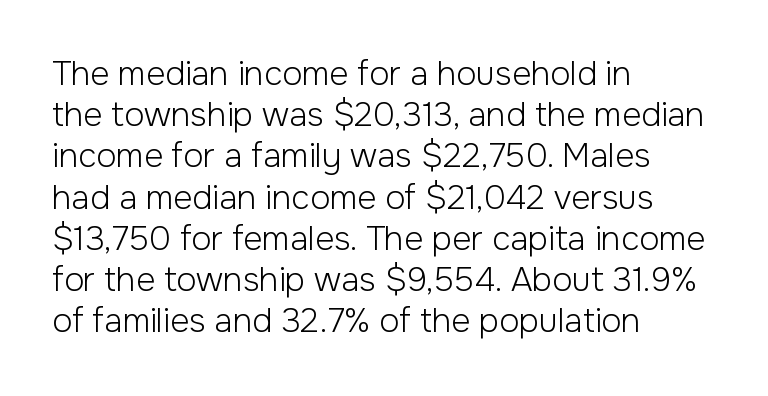
{"serif": "no", "italic": "no", "bold": "no", "weight": "light", "width": "normal", "stroke_contrast": "low", "x_height": "medium", "monospaced": "no", "underline": "no", "align": "left", "line_spacing": "normal", "line_spacing_ratio": 1.25, "letter_spacing": "normal", "letter_spacing_em": 0.0, "glyph_px": 33}
